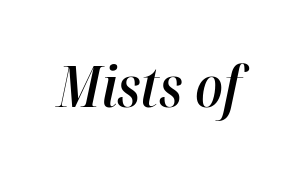
Q: Is the text bold? A: Semi-bold.
Q: Is the text italic (slanted)? A: Yes, it leans right by about 12 degrees.
Q: Is the text underlined? A: No.
Q: Is the spacing between letters normal or unusually wide? A: Normal.
Q: Width (condensed, normal, or wide)? A: Condensed.
Q: Stroke contrast? A: High.
Q: x-height? A: Medium.
Q: Monospaced? A: No.
